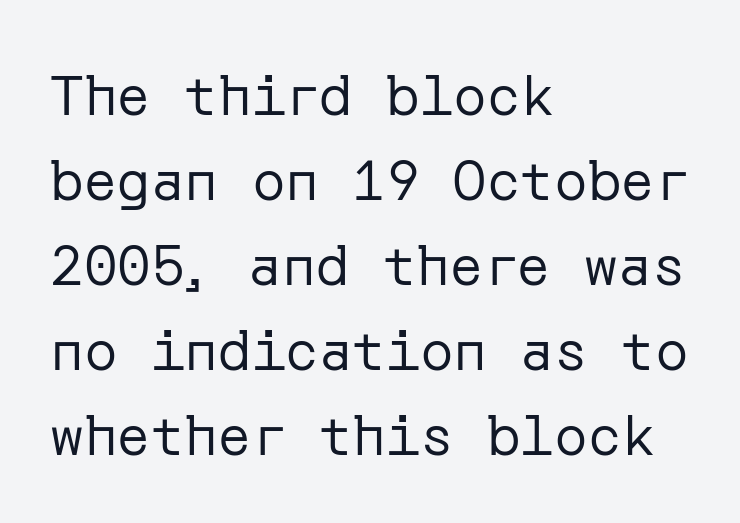
Teacher's note: observe the even left margin — that is flush-left alignment. The letterforms sit shoulder to shoulder at normal distance. This is the regular roman posture of the typeface. What's the leading like? Ordinary, nothing unusual. The passage shown is not underscored anywhere.
